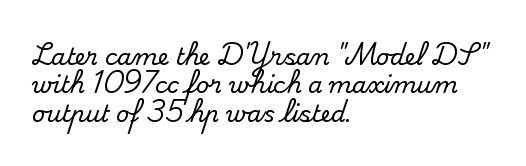
Q: Is the text italic (slanted)? A: Yes.
Q: Is the text underlined? A: No.
Q: How is the paragraph aligned? A: Left-aligned.
Q: Is the spacing between letters normal or unusually wide? A: Normal.
